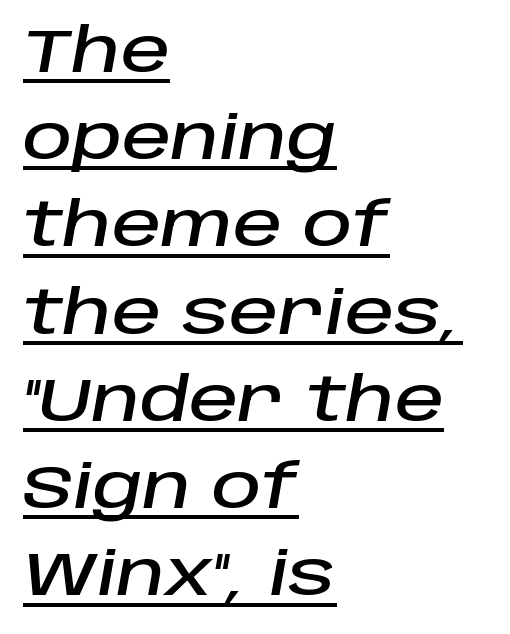
{"italic": "yes", "lean": "right", "slant_degrees": 10, "width": "normal", "stroke_contrast": "low", "x_height": "large", "monospaced": "no", "underline": "yes", "align": "left", "line_spacing": "normal", "line_spacing_ratio": 1.43, "letter_spacing": "normal", "letter_spacing_em": 0.0, "glyph_px": 61}
